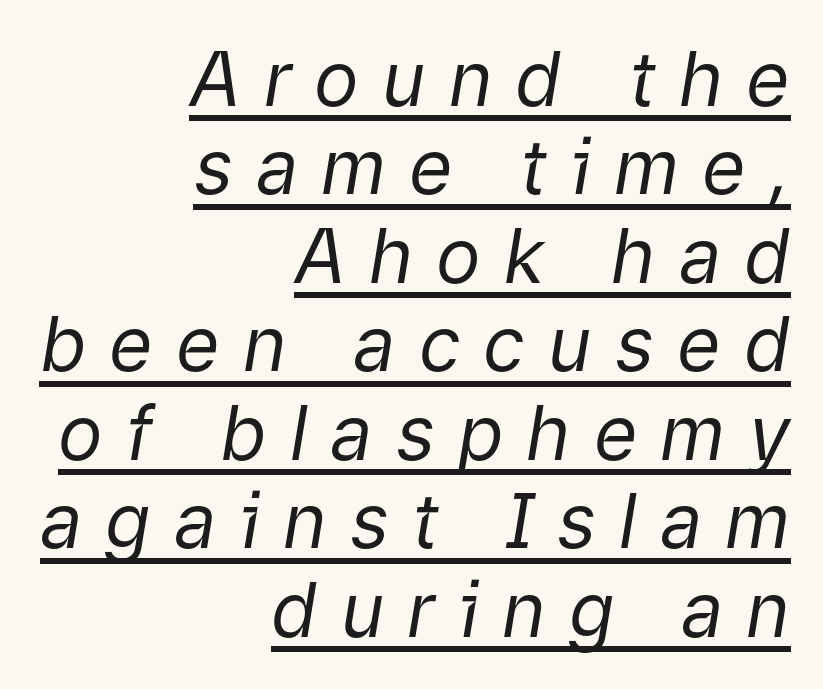
Q: Is the text bold? A: No.
Q: Is the text italic (slanted)? A: Yes, it leans right by about 9 degrees.
Q: Is the text underlined? A: Yes.
Q: How is the paragraph aligned? A: Right-aligned.
Q: Is the spacing between letters normal or unusually wide? A: Unusually wide.
Q: Width (condensed, normal, or wide)? A: Normal.
Q: Stroke contrast? A: Low.
Q: x-height? A: Medium.
Q: Monospaced? A: No.
